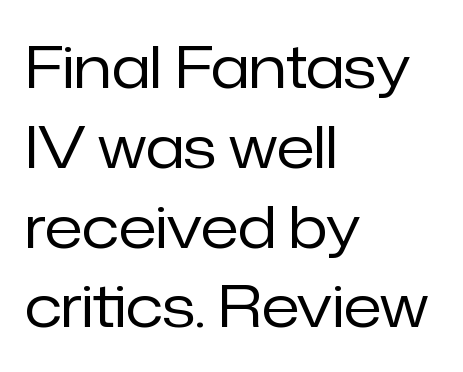
Q: Is the text bold? A: No.
Q: Is the text italic (slanted)? A: No, it is upright.
Q: Is the typeface a serif or a sans-serif typeface? A: Sans-serif.
Q: Is the text underlined? A: No.
Q: How is the paragraph aligned? A: Left-aligned.
Q: Is the spacing between letters normal or unusually wide? A: Normal.
Q: Is the spacing between lines tight, normal or loose? A: Normal.
Q: Width (condensed, normal, or wide)? A: Normal.
Q: Stroke contrast? A: Low.
Q: x-height? A: Medium.
Q: Monospaced? A: No.
